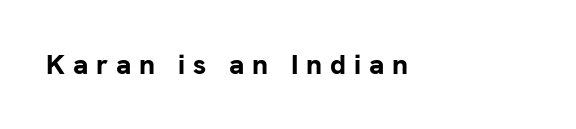
The image shows 28 px bold sans-serif type, upright; set left-aligned, unusually wide letter spacing (+0.28 em), not underlined; low stroke contrast and a medium x-height.
